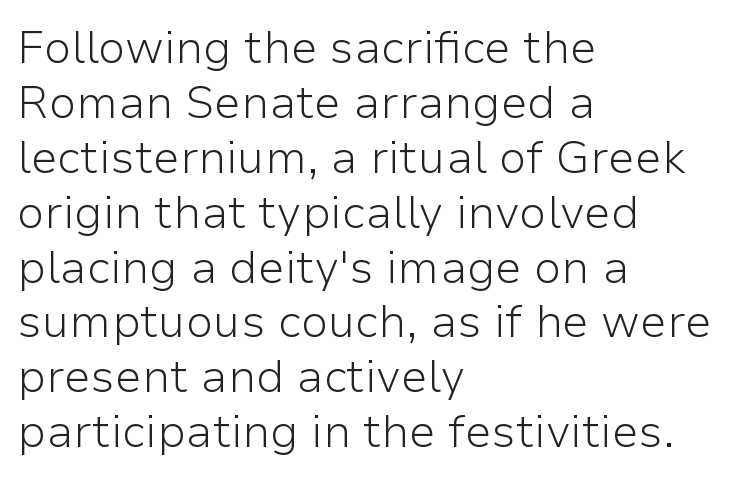
{"serif": "no", "italic": "no", "bold": "no", "weight": "light", "width": "normal", "stroke_contrast": "low", "x_height": "medium", "monospaced": "no", "underline": "no", "align": "left", "line_spacing_ratio": 1.22, "letter_spacing": "normal", "letter_spacing_em": 0.0, "glyph_px": 45}
